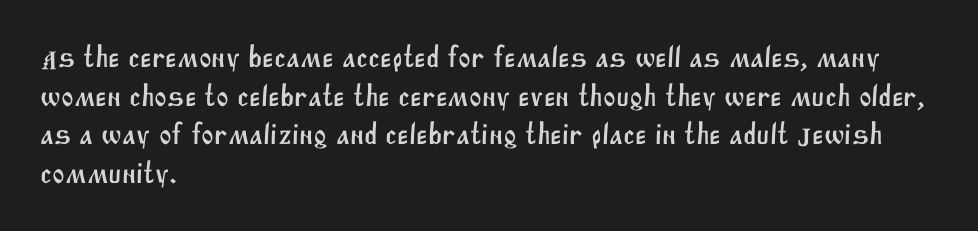
Q: Is the typeface a serif or a sans-serif typeface? A: Sans-serif.
Q: Is the text underlined? A: No.
Q: How is the paragraph aligned? A: Left-aligned.
Q: Is the spacing between letters normal or unusually wide? A: Normal.
Q: Is the spacing between lines tight, normal or loose? A: Normal.
Q: Width (condensed, normal, or wide)? A: Normal.
Q: Stroke contrast? A: Medium.
Q: x-height? A: Large.
Q: Monospaced? A: No.
